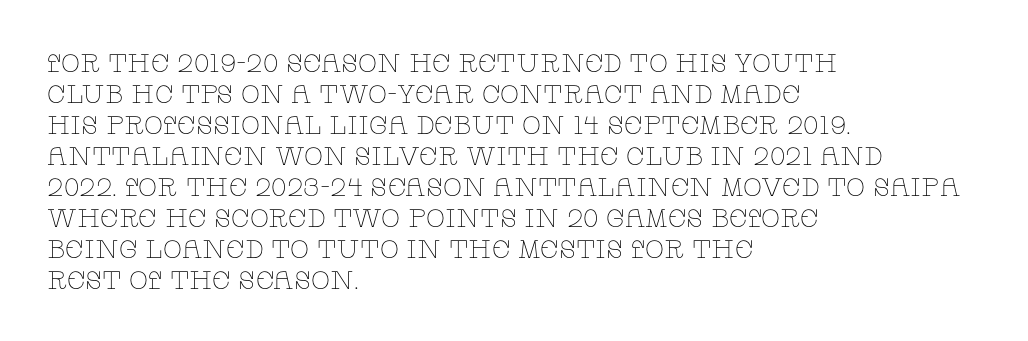
Q: Is the text bold? A: No.
Q: Is the text italic (slanted)? A: No, it is upright.
Q: Is the text underlined? A: No.
Q: How is the paragraph aligned? A: Left-aligned.
Q: Is the spacing between letters normal or unusually wide? A: Normal.
